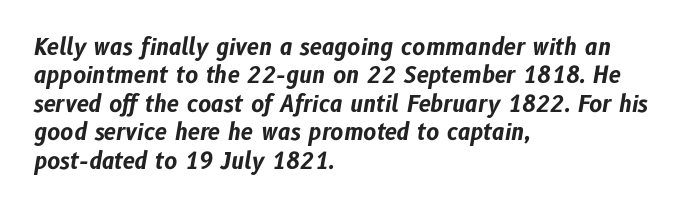
Q: Is the text bold? A: Yes.
Q: Is the text italic (slanted)? A: Yes, it leans right by about 10 degrees.
Q: Is the text underlined? A: No.
Q: How is the paragraph aligned? A: Left-aligned.
Q: Is the spacing between letters normal or unusually wide? A: Normal.
Q: Is the spacing between lines tight, normal or loose? A: Normal.
